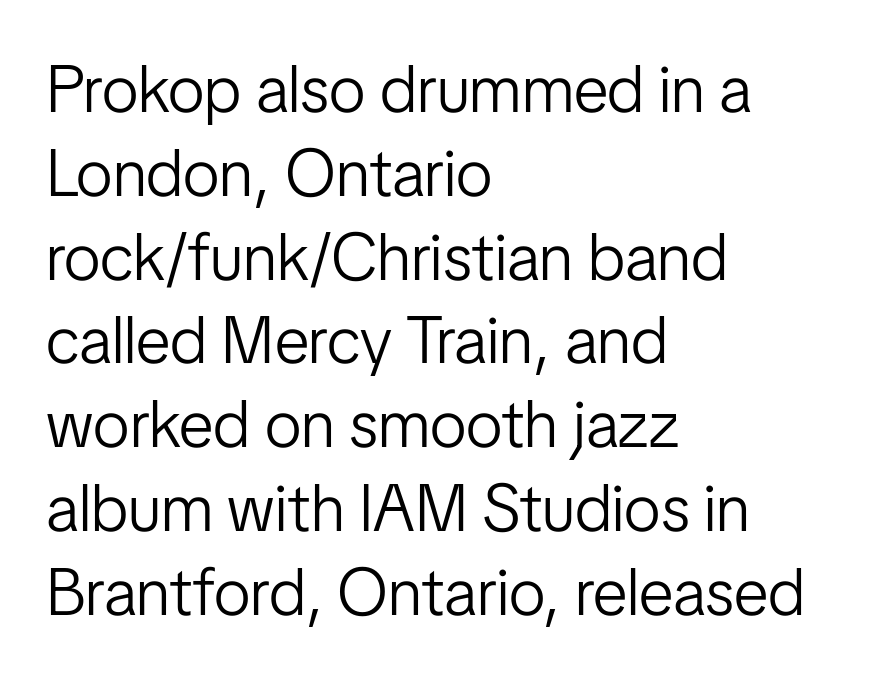
Q: Is the text bold? A: No.
Q: Is the text italic (slanted)? A: No, it is upright.
Q: Is the typeface a serif or a sans-serif typeface? A: Sans-serif.
Q: Is the text underlined? A: No.
Q: How is the paragraph aligned? A: Left-aligned.
Q: Is the spacing between letters normal or unusually wide? A: Normal.
Q: Is the spacing between lines tight, normal or loose? A: Normal.
Q: Width (condensed, normal, or wide)? A: Condensed.
Q: Stroke contrast? A: Low.
Q: x-height? A: Medium.
Q: Monospaced? A: No.
